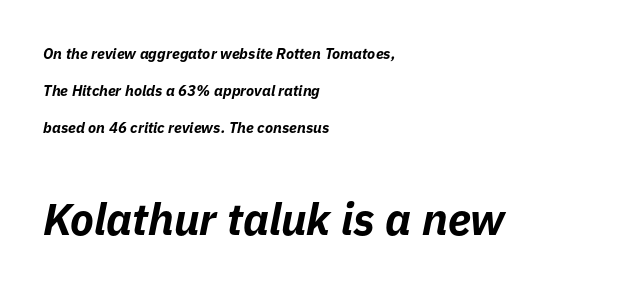
You could not count columns in this text — the font is proportionally spaced. Summary of vertical rhythm: relaxed, with wide interline spacing. The tracking reads as untouched default to a designer's eye. Where is the straight margin? On the left.
